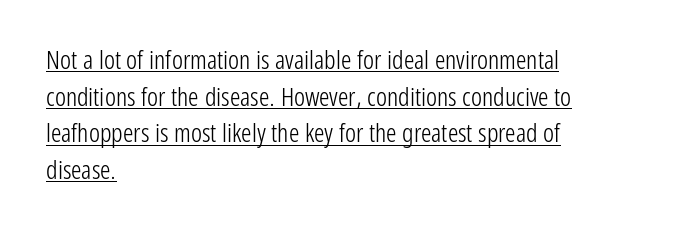
{"italic": "no", "bold": "no", "underline": "yes", "align": "left", "line_spacing": "normal", "line_spacing_ratio": 1.41, "letter_spacing": "normal", "letter_spacing_em": 0.0, "glyph_px": 26}
